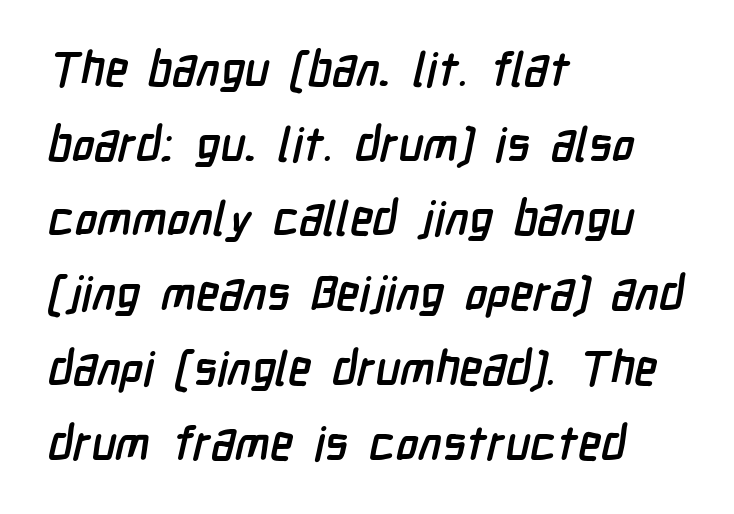
{"serif": "no", "bold": "yes", "weight": "semibold", "width": "condensed", "stroke_contrast": "low", "x_height": "medium", "monospaced": "no", "underline": "no", "align": "left", "line_spacing": "normal", "line_spacing_ratio": 1.59, "letter_spacing": "normal", "letter_spacing_em": 0.0, "glyph_px": 47}
